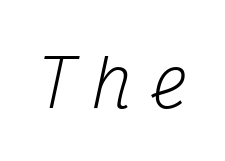
You could only call the tracking loose — the letters float apart. Bold? No — there's no thickening of the strokes. Each letter's strokes conclude with small projecting serifs. Lines of text with bare space underneath. The face used here has a pronounced slope to its letters. Here the designer chose a console-style face with uniform glyph widths.
